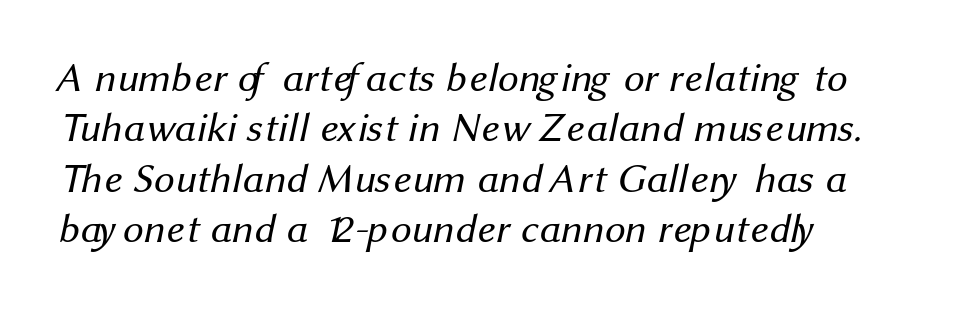
{"serif": "no", "bold": "no", "weight": "regular", "width": "normal", "stroke_contrast": "medium", "x_height": "medium", "monospaced": "no", "underline": "no", "align": "left", "line_spacing_ratio": 1.23, "letter_spacing": "normal", "letter_spacing_em": 0.0, "glyph_px": 41}
